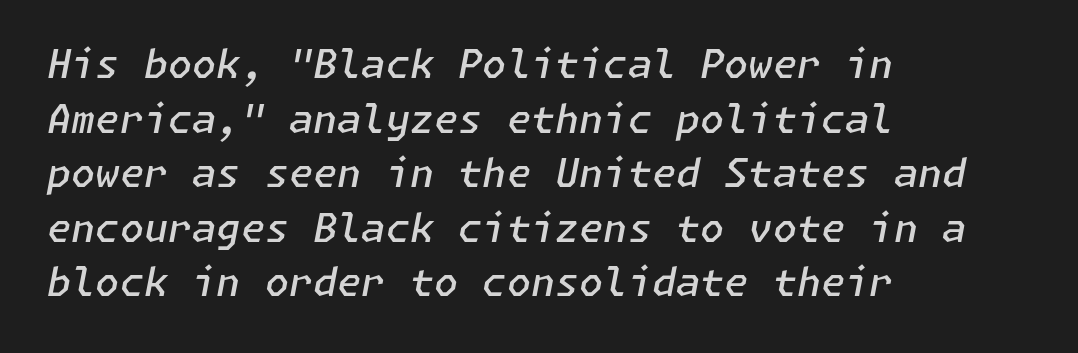
The letters sit at their default tracking, neither squeezed nor spread. Nobody drew a line under any word here. Quick note: interline space is typical. Set as a demibold, roughly 600 on the weight scale. Which margin do the lines hug? The left one — the right edge is uneven. Posture: slanted.
